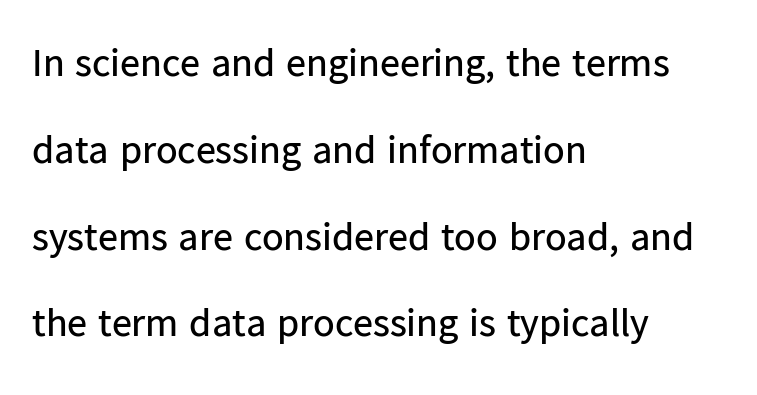
Q: Is the text bold? A: No.
Q: Is the text italic (slanted)? A: No, it is upright.
Q: Is the typeface a serif or a sans-serif typeface? A: Sans-serif.
Q: Is the text underlined? A: No.
Q: How is the paragraph aligned? A: Left-aligned.
Q: Is the spacing between letters normal or unusually wide? A: Normal.
Q: Is the spacing between lines tight, normal or loose? A: Loose.
Q: Width (condensed, normal, or wide)? A: Normal.
Q: Stroke contrast? A: Low.
Q: x-height? A: Medium.
Q: Monospaced? A: No.
